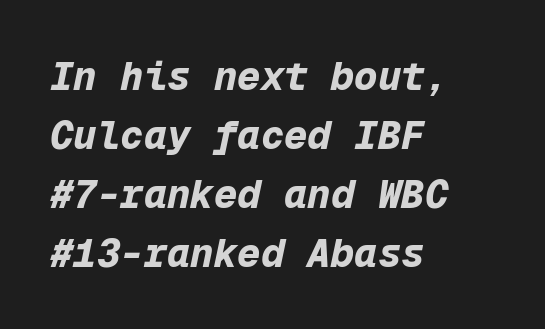
{"italic": "yes", "lean": "right", "slant_degrees": 12, "bold": "yes", "weight": "bold", "width": "normal", "stroke_contrast": "low", "x_height": "medium", "monospaced": "yes", "underline": "no", "align": "left", "line_spacing": "normal", "line_spacing_ratio": 1.51, "letter_spacing": "normal", "letter_spacing_em": 0.0, "glyph_px": 39}
